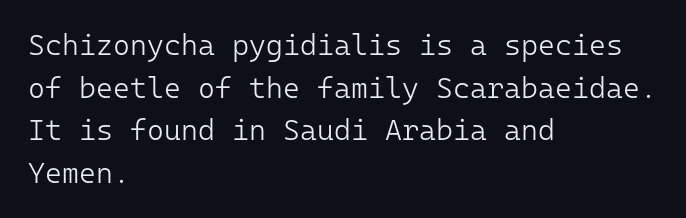
The image shows 29 px light sans-serif type, upright, monospaced; set left-aligned, normal line spacing (1.47x), normal letter spacing, not underlined; low stroke contrast and a medium x-height.
